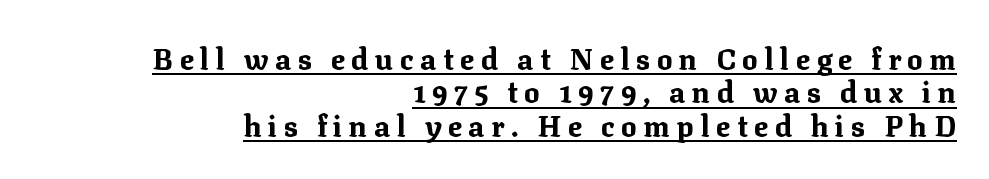
{"serif": "yes", "italic": "no", "bold": "yes", "weight": "bold", "width": "normal", "stroke_contrast": "medium", "x_height": "medium", "monospaced": "no", "underline": "yes", "align": "right", "line_spacing": "tight", "line_spacing_ratio": 1.15, "letter_spacing": "wide", "letter_spacing_em": 0.23, "glyph_px": 29}
